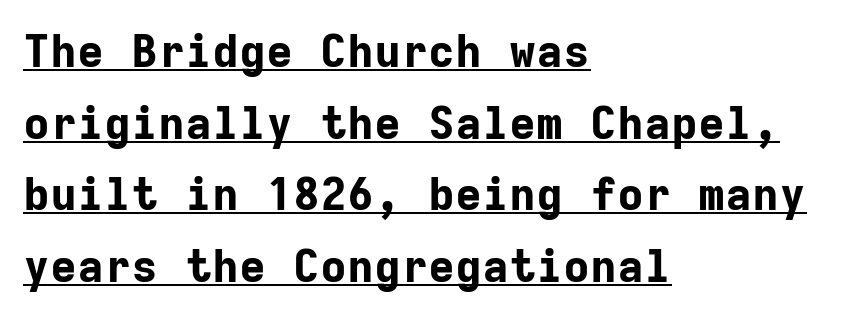
The image shows 45 px bold sans-serif type, upright, monospaced; set left-aligned, normal line spacing (1.59x), normal letter spacing, underlined; low stroke contrast and a medium x-height.
